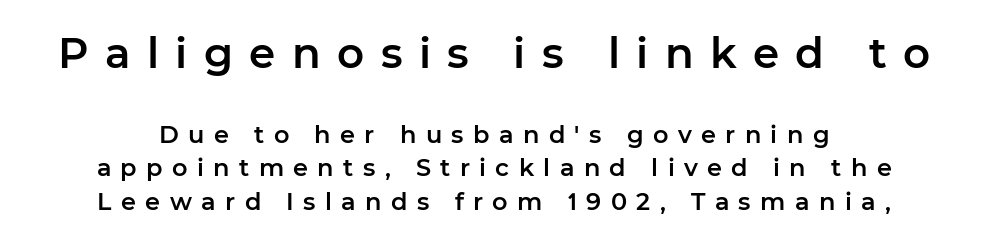
The image shows 42 px sans-serif type, upright; set centered, normal line spacing (1.39x), unusually wide letter spacing (+0.39 em), not underlined; the first (top) block is 1.75x larger; low stroke contrast and a medium x-height.
